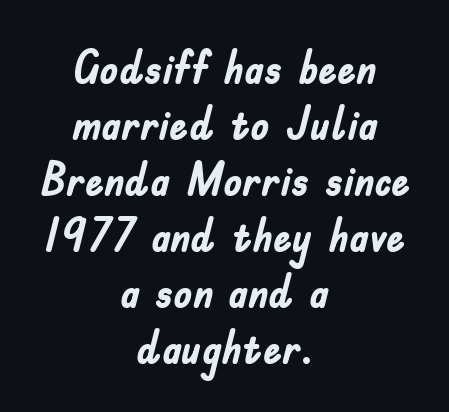
A typesetter would call this proportional, since set widths differ per character. Are there feet on the stems? There aren't — it's a sans. The foot of each line stays bare and open. Inter-character spacing is left at the font's built-in metrics.
